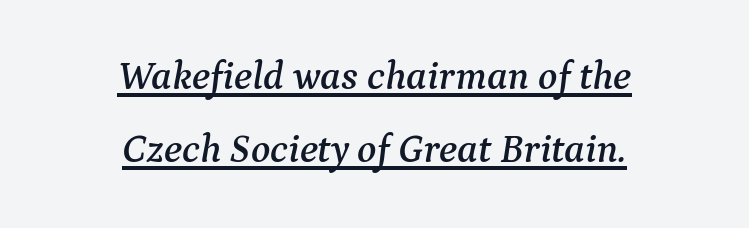
You could not count columns in this text — the font is proportionally spaced. Underlined type. Stroke terminals: seriffed. Nobody touched the tracking dial on this one.
